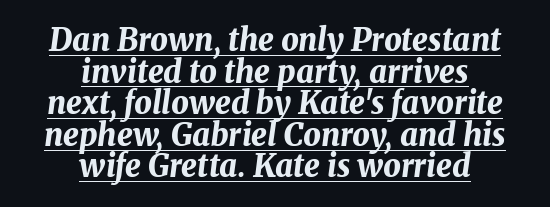
Q: Is the text bold? A: Yes.
Q: Is the text italic (slanted)? A: Yes, it leans right by about 8 degrees.
Q: Is the text underlined? A: Yes.
Q: How is the paragraph aligned? A: Centered.
Q: Is the spacing between letters normal or unusually wide? A: Normal.
Q: Is the spacing between lines tight, normal or loose? A: Tight.
Q: Width (condensed, normal, or wide)? A: Normal.
Q: Stroke contrast? A: Medium.
Q: x-height? A: Medium.
Q: Monospaced? A: No.
